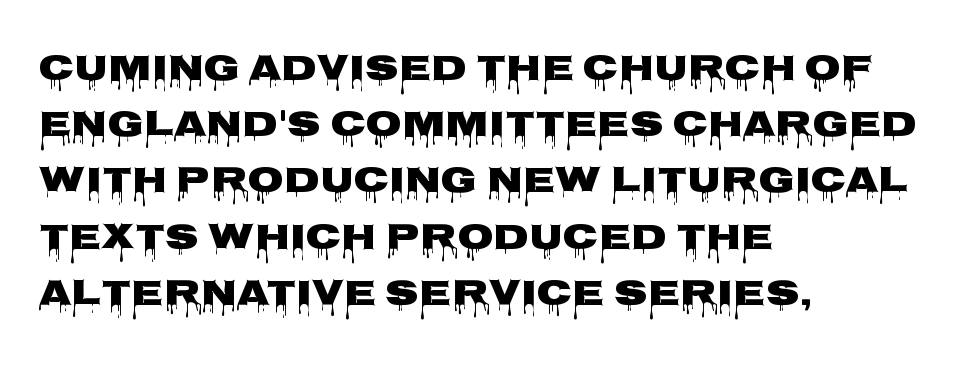
{"serif": "no", "italic": "no", "width": "wide", "stroke_contrast": "low", "x_height": "large", "monospaced": "no", "underline": "no", "align": "left", "line_spacing": "normal", "line_spacing_ratio": 1.52, "letter_spacing": "normal", "letter_spacing_em": 0.0, "glyph_px": 37}
